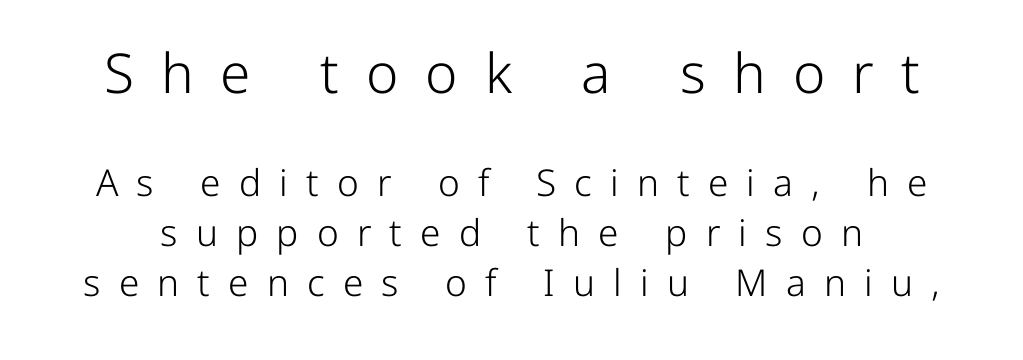
The image shows 55 px light sans-serif type, upright; set normal line spacing (1.35x), unusually wide letter spacing (+0.49 em), not underlined; the first (top) block is 1.49x larger; low stroke contrast and a medium x-height.
